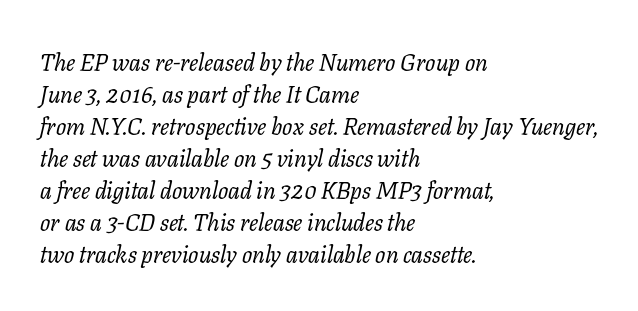
The image shows 24 px text type, italic (leaning right); set left-aligned, normal line spacing (1.33x), normal letter spacing, not underlined.
